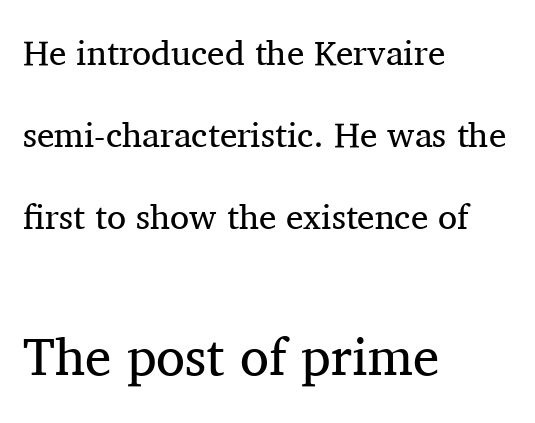
{"serif": "yes", "italic": "no", "bold": "no", "weight": "regular", "width": "normal", "stroke_contrast": "medium", "x_height": "medium", "monospaced": "no", "underline": "no", "align": "left", "line_spacing": "loose", "line_spacing_ratio": 2.34, "letter_spacing": "normal", "letter_spacing_em": 0.0, "larger_block": "second", "size_ratio": 1.51, "glyph_px": 53}
